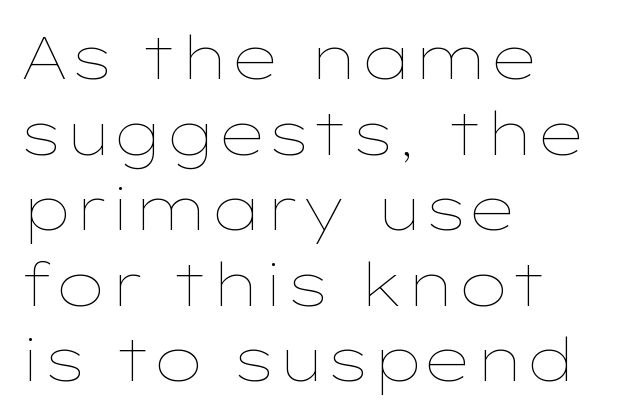
The image shows 60 px thin, wide type, upright; set left-aligned, normal line spacing (1.26x), normal letter spacing, not underlined; low stroke contrast and a medium x-height.
